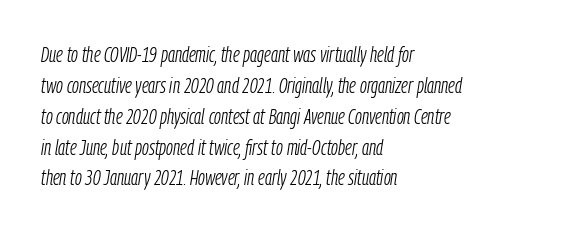
Vertical spacing — default. Vertical stems look standard width or narrower in stroke. Observe the ordinary spacing: letters are neighbours, not strangers. Only glyphs here, with clear space below each row.
